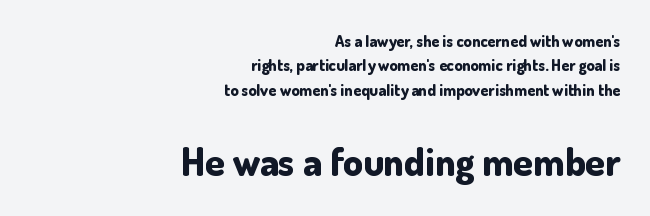
The image shows 39 px bold sans-serif type, upright; set right-aligned, normal line spacing (1.53x), normal letter spacing, not underlined; the second (bottom) block is 2.44x larger; low stroke contrast and a small x-height.
